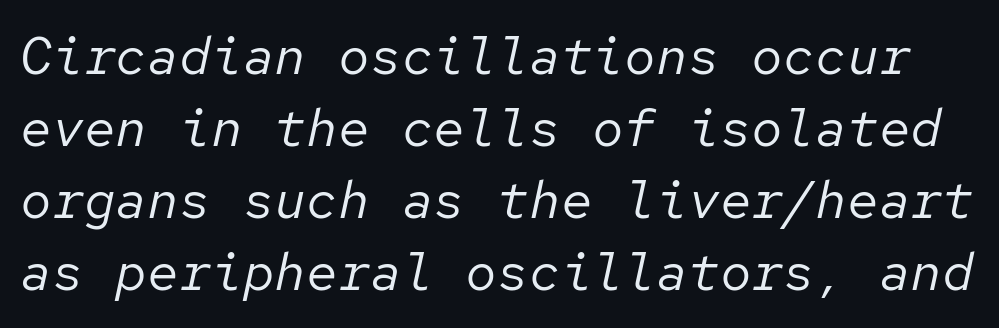
Q: Is the text bold? A: No.
Q: Is the text italic (slanted)? A: Yes, it leans right by about 12 degrees.
Q: Is the text underlined? A: No.
Q: Is the spacing between letters normal or unusually wide? A: Normal.
Q: Is the spacing between lines tight, normal or loose? A: Normal.
Q: Width (condensed, normal, or wide)? A: Normal.
Q: Stroke contrast? A: Low.
Q: x-height? A: Medium.
Q: Monospaced? A: Yes.
